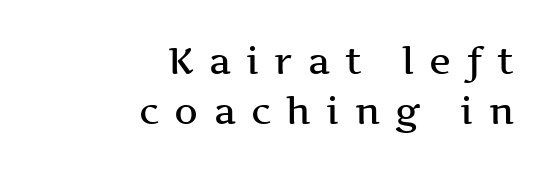
Q: Is the text italic (slanted)? A: No, it is upright.
Q: Is the typeface a serif or a sans-serif typeface? A: Serif.
Q: Is the text underlined? A: No.
Q: How is the paragraph aligned? A: Right-aligned.
Q: Is the spacing between letters normal or unusually wide? A: Unusually wide.
Q: Is the spacing between lines tight, normal or loose? A: Normal.
Q: Width (condensed, normal, or wide)? A: Wide.
Q: Stroke contrast? A: Medium.
Q: x-height? A: Medium.
Q: Monospaced? A: No.
